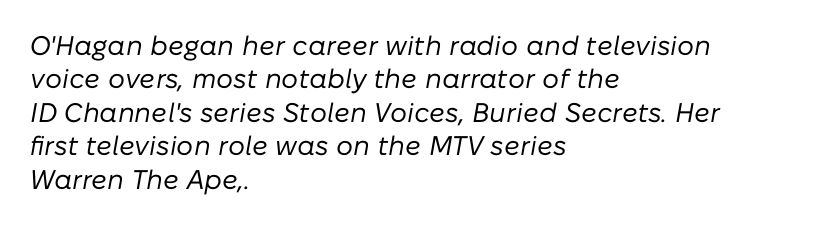
Q: Is the text bold? A: No.
Q: Is the text italic (slanted)? A: Yes, it leans right by about 10 degrees.
Q: Is the text underlined? A: No.
Q: How is the paragraph aligned? A: Left-aligned.
Q: Is the spacing between letters normal or unusually wide? A: Normal.
